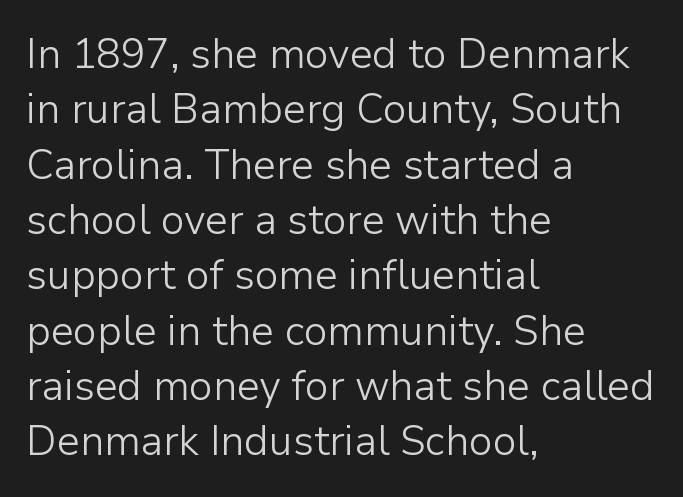
Quick note: underline off. This is not heavy type; no bold has been used. The axis of the letterforms is exactly vertical. A typesetter would label this face a sans.
